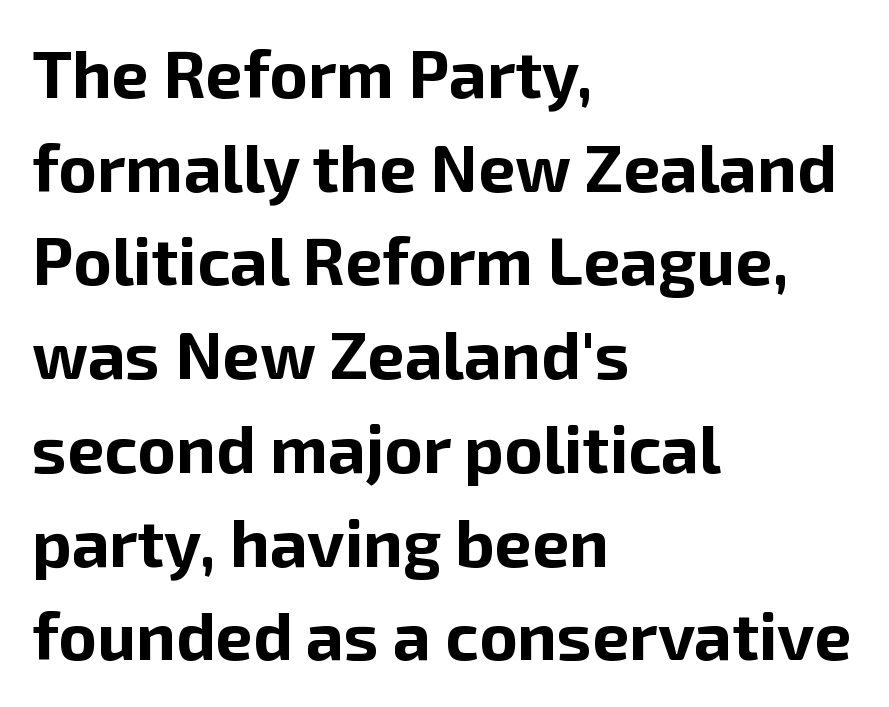
Unlike italic type, these characters show no tilt at all. A clean baseline with only descenders dipping below it. The passage shown is typeset with a sans-serif family. Caption: bold face, heavy strokes.
